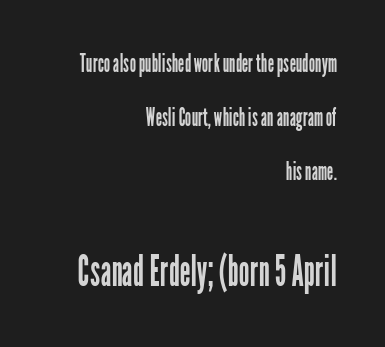
Does the leading feel generous? Absolutely, it's lavish. Is the block centered? No — it sits flush against the right margin. The letters carry no serifs — their stems end cleanly without finishing strokes. The letters stand straight up with perfectly vertical stems.
